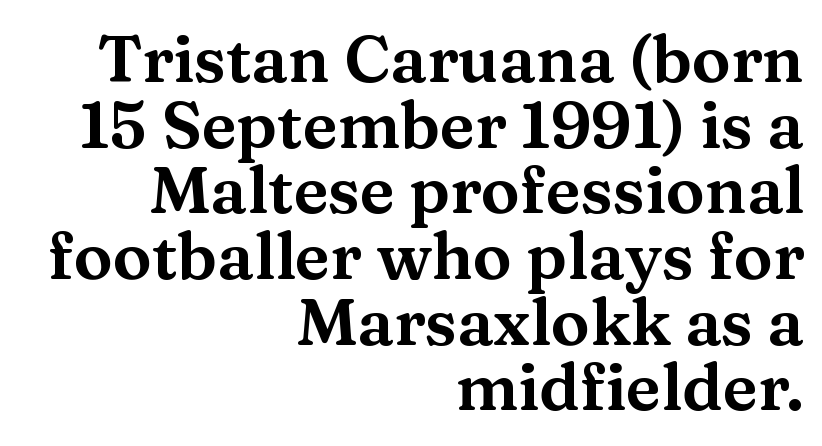
Q: Is the text italic (slanted)? A: No, it is upright.
Q: Is the typeface a serif or a sans-serif typeface? A: Serif.
Q: Is the text underlined? A: No.
Q: How is the paragraph aligned? A: Right-aligned.
Q: Is the spacing between letters normal or unusually wide? A: Normal.
Q: Is the spacing between lines tight, normal or loose? A: Tight.
Q: Width (condensed, normal, or wide)? A: Wide.
Q: Stroke contrast? A: Medium.
Q: x-height? A: Medium.
Q: Monospaced? A: No.
